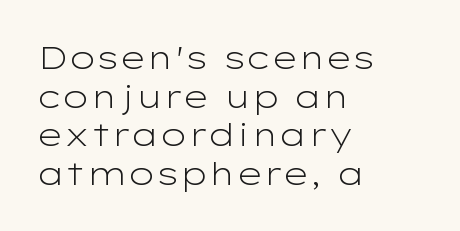
In terms of letterspacing, this is plain default setting. Caption: multi-line text, flush left, ragged right. Rendered with straight, roman letterforms. Serifs: no, the terminals of the letterforms are clean.
